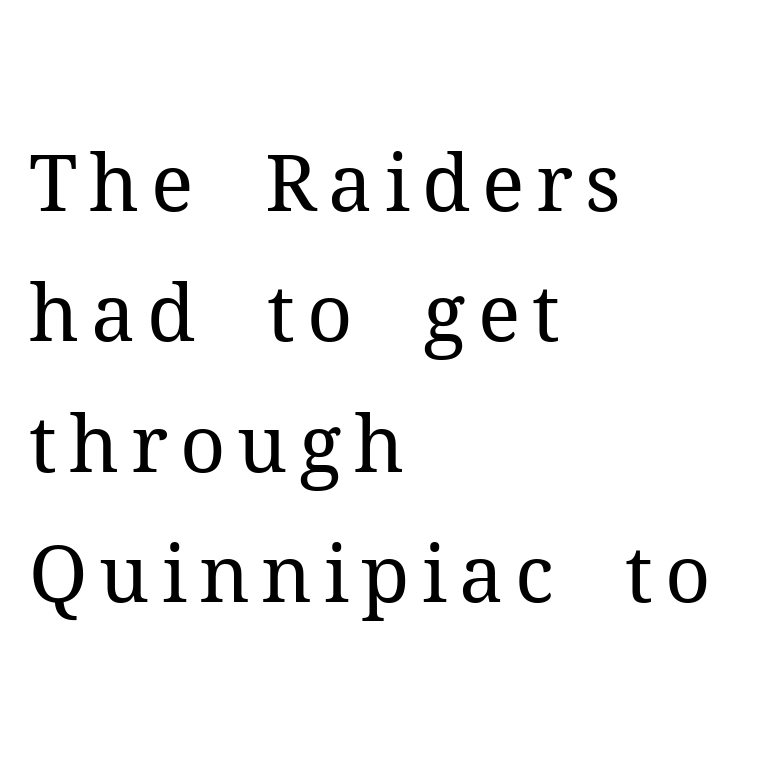
The baseline area is clear. Yep, those are serifs on the letters. Does the leading feel generous? No, just average. Ascenders rise straight up at ninety degrees.
